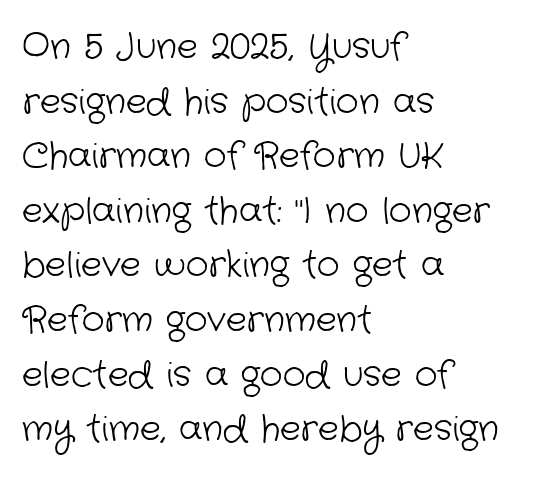
{"serif": "no", "bold": "no", "weight": "light", "width": "normal", "stroke_contrast": "low", "x_height": "medium", "monospaced": "no", "underline": "no", "align": "left", "line_spacing": "normal", "line_spacing_ratio": 1.56, "letter_spacing": "normal", "letter_spacing_em": 0.0, "glyph_px": 35}
